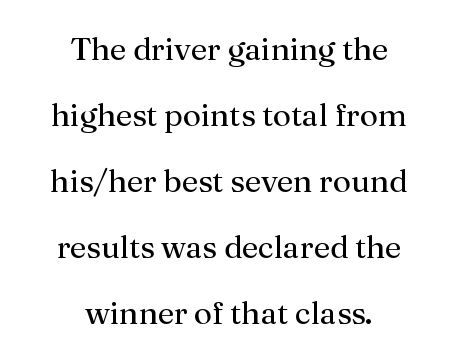
{"serif": "yes", "italic": "no", "bold": "no", "weight": "regular", "width": "normal", "stroke_contrast": "medium", "x_height": "medium", "monospaced": "no", "underline": "no", "align": "center", "line_spacing": "loose", "line_spacing_ratio": 2.06, "letter_spacing": "normal", "letter_spacing_em": 0.0, "glyph_px": 32}
